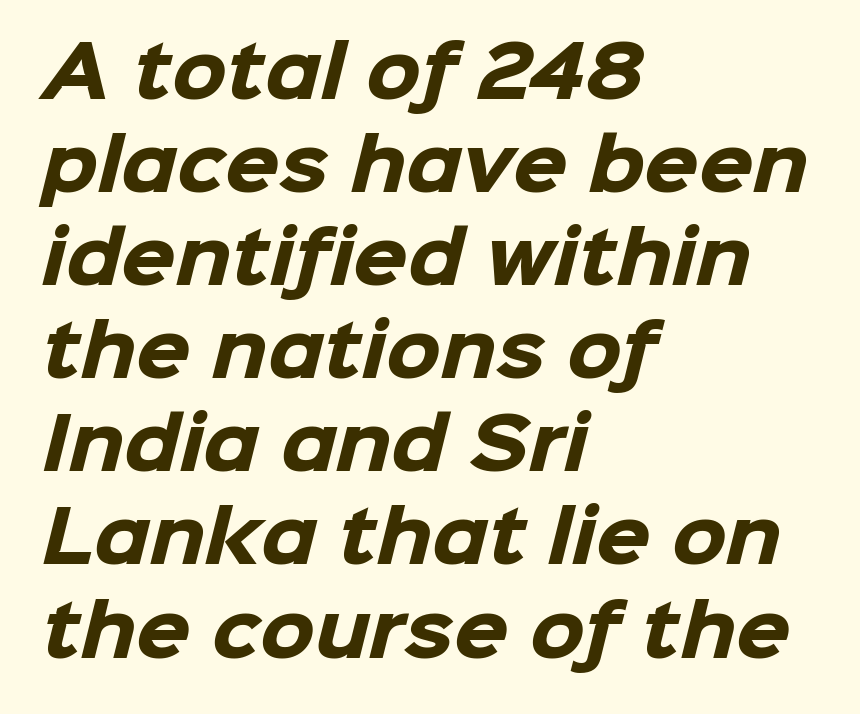
Does the type have serifs? No, each stem ends abruptly. The line texture is even and compact thanks to regular tracking. Left-aligned paragraph, ragged on the right. The vertical gap from one line to the next is medium.
